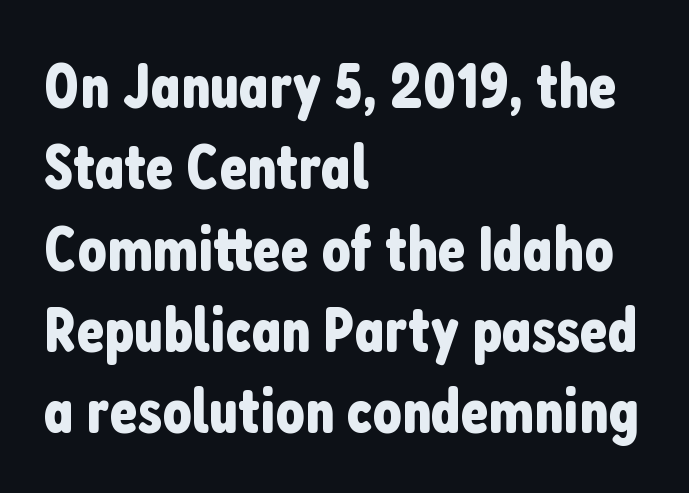
{"serif": "no", "italic": "no", "width": "condensed", "stroke_contrast": "low", "x_height": "medium", "monospaced": "no", "underline": "no", "align": "left", "line_spacing": "normal", "line_spacing_ratio": 1.27, "letter_spacing": "normal", "letter_spacing_em": 0.0, "glyph_px": 64}
